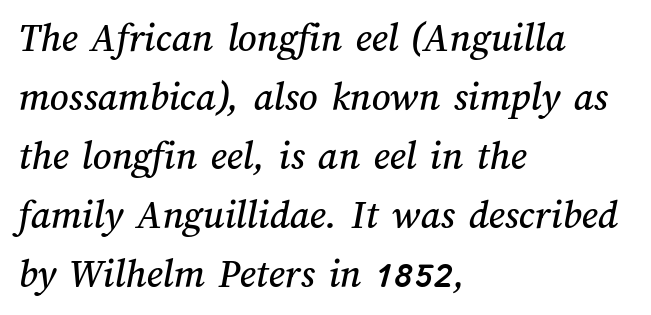
Q: Is the text underlined? A: No.
Q: How is the paragraph aligned? A: Left-aligned.
Q: Is the spacing between letters normal or unusually wide? A: Normal.
Q: Is the spacing between lines tight, normal or loose? A: Normal.
Q: Width (condensed, normal, or wide)? A: Normal.
Q: Stroke contrast? A: Medium.
Q: x-height? A: Medium.
Q: Monospaced? A: No.
